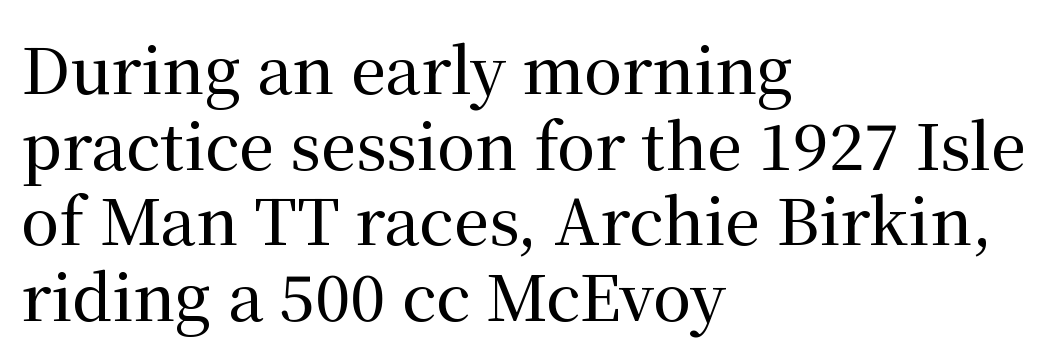
The image shows 63 px serif type, upright; set left-aligned, line spacing 1.2x, normal letter spacing, not underlined; medium stroke contrast and a medium x-height.
